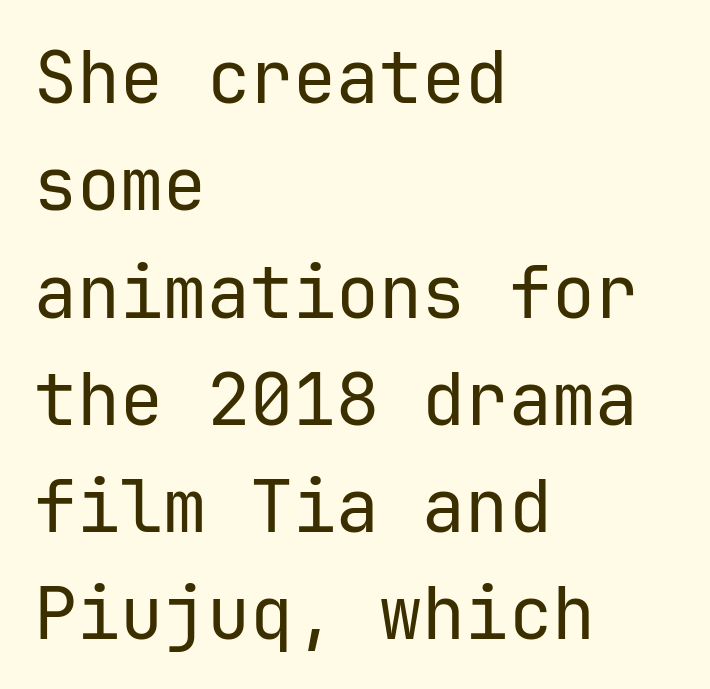
{"serif": "no", "italic": "no", "bold": "no", "weight": "regular", "width": "normal", "stroke_contrast": "low", "x_height": "medium", "underline": "no", "align": "left", "line_spacing": "normal", "line_spacing_ratio": 1.49, "letter_spacing": "normal", "letter_spacing_em": 0.0, "glyph_px": 72}
